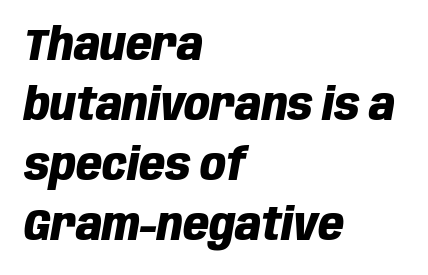
Descender tails drop into unmarked territory. This sample uses an oblique cut, with every glyph tilted off the vertical. Quick note: interline space is typical. All the whitespace from short lines collects on the right. Spacing verdict: proportional, widths tailored to each character.
